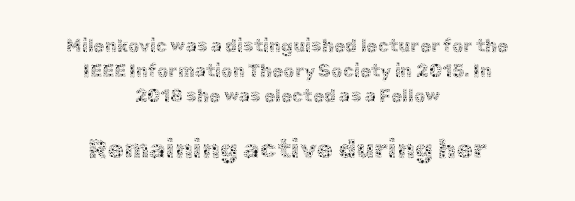
The image shows 27 px text type, upright; set centered, normal line spacing (1.4x), normal letter spacing, not underlined; the second (bottom) block is 1.5x larger.
